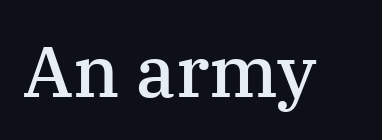
Q: Is the text bold? A: Semi-bold.
Q: Is the text italic (slanted)? A: No, it is upright.
Q: Is the typeface a serif or a sans-serif typeface? A: Serif.
Q: Is the text underlined? A: No.
Q: Is the spacing between letters normal or unusually wide? A: Normal.
Q: Width (condensed, normal, or wide)? A: Normal.
Q: Stroke contrast? A: Medium.
Q: x-height? A: Medium.
Q: Monospaced? A: No.
